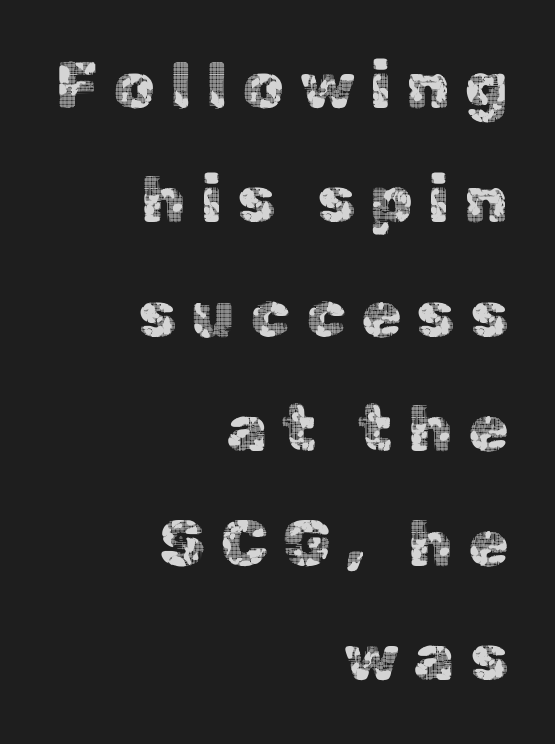
Caption: expanded tracking, letters set apart. Check the space under the baseline: it is left empty. The designer went with a sans here, leaving each stem footless. Posture: upright roman. Each letter keeps its own natural width here, so spacing adapts to shape. Layout note: lines flush right.
